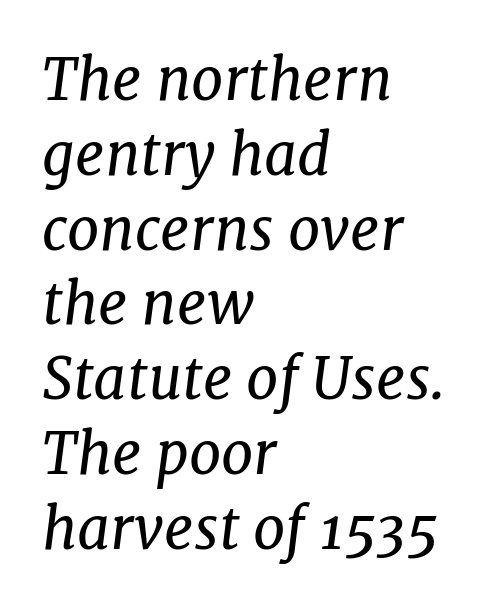
Q: Is the text bold? A: No.
Q: Is the text italic (slanted)? A: Yes, it leans right by about 7 degrees.
Q: Is the typeface a serif or a sans-serif typeface? A: Serif.
Q: Is the text underlined? A: No.
Q: How is the paragraph aligned? A: Left-aligned.
Q: Is the spacing between letters normal or unusually wide? A: Normal.
Q: Is the spacing between lines tight, normal or loose? A: Normal.
Q: Width (condensed, normal, or wide)? A: Normal.
Q: Stroke contrast? A: Low.
Q: x-height? A: Medium.
Q: Monospaced? A: No.
